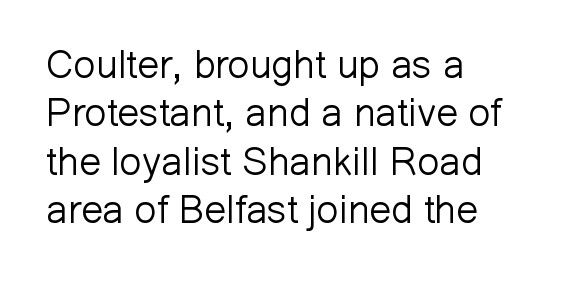
Q: Is the text bold? A: No.
Q: Is the text italic (slanted)? A: No, it is upright.
Q: Is the typeface a serif or a sans-serif typeface? A: Sans-serif.
Q: Is the text underlined? A: No.
Q: How is the paragraph aligned? A: Left-aligned.
Q: Is the spacing between letters normal or unusually wide? A: Normal.
Q: Width (condensed, normal, or wide)? A: Normal.
Q: Stroke contrast? A: Low.
Q: x-height? A: Medium.
Q: Monospaced? A: No.
